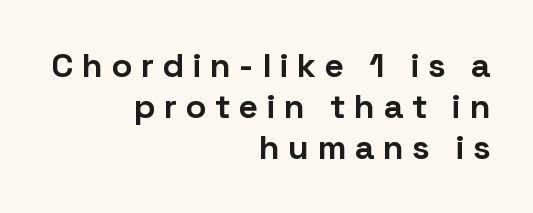
The letterforms stand isolated, each surrounded by extra space. The typesetter chose a ragged-left arrangement here. You could not count columns in this text — the font is proportionally spaced. Posture: straight, roman, zero tilt.
